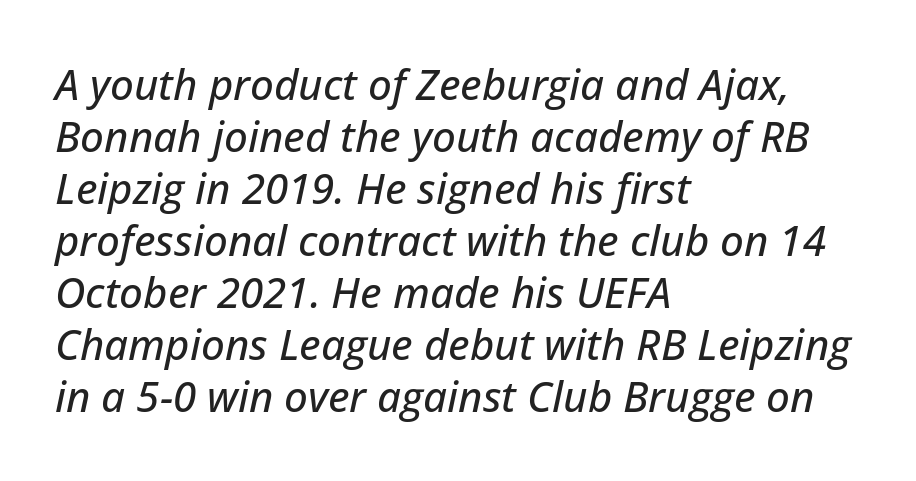
Q: Is the text italic (slanted)? A: Yes, it leans right by about 12 degrees.
Q: Is the text underlined? A: No.
Q: How is the paragraph aligned? A: Left-aligned.
Q: Is the spacing between letters normal or unusually wide? A: Normal.
Q: Width (condensed, normal, or wide)? A: Normal.
Q: Stroke contrast? A: Low.
Q: x-height? A: Medium.
Q: Monospaced? A: No.
